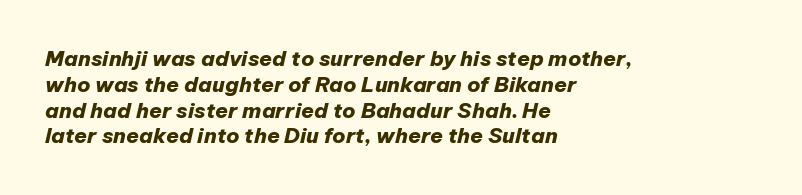
Q: Is the text bold? A: Yes.
Q: Is the text italic (slanted)? A: Yes, it leans right by about 12 degrees.
Q: Is the text underlined? A: No.
Q: How is the paragraph aligned? A: Left-aligned.
Q: Is the spacing between letters normal or unusually wide? A: Normal.
